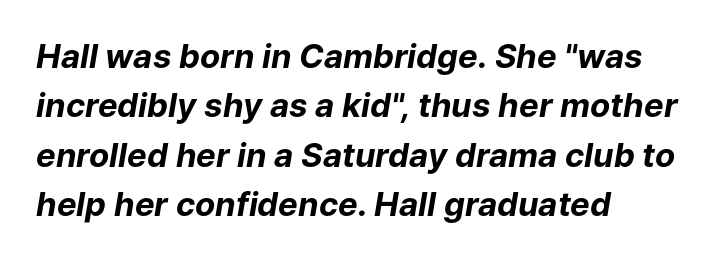
Q: Is the text bold? A: Yes.
Q: Is the text italic (slanted)? A: Yes, it leans right by about 9 degrees.
Q: Is the text underlined? A: No.
Q: How is the paragraph aligned? A: Left-aligned.
Q: Is the spacing between letters normal or unusually wide? A: Normal.
Q: Is the spacing between lines tight, normal or loose? A: Normal.
Q: Width (condensed, normal, or wide)? A: Normal.
Q: Stroke contrast? A: Low.
Q: x-height? A: Medium.
Q: Monospaced? A: No.
